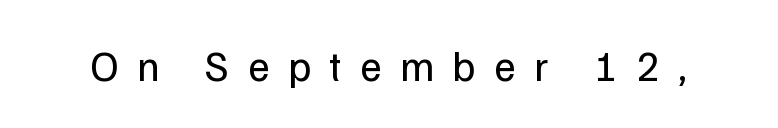
This sample has the flowing, uneven cadence of proportional lettering. Weight: not bold — regular or lighter. Has an underline been added? It has not. A typesetter would mark this as roman, not italic. In terms of letterform style, serifs are entirely absent.
